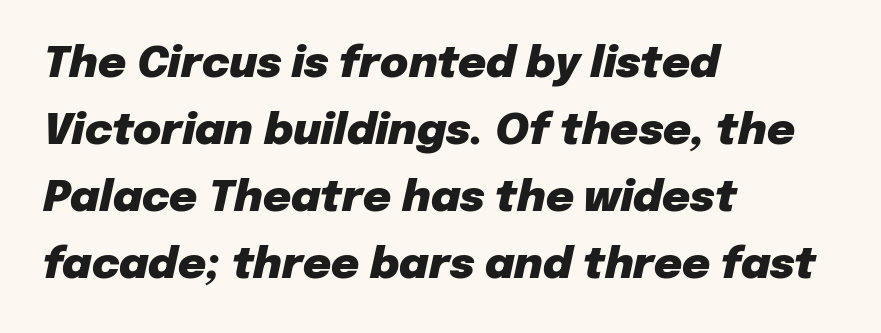
Typographic density is high because the face is bold. The typography opts for an oblique posture over an upright one. Notice how descenders clear the ascenders below comfortably — that's standard leading. The gaps between neighbouring characters are ordinary and unremarkable. You could not count columns in this text — the font is proportionally spaced. Type without underlining.
